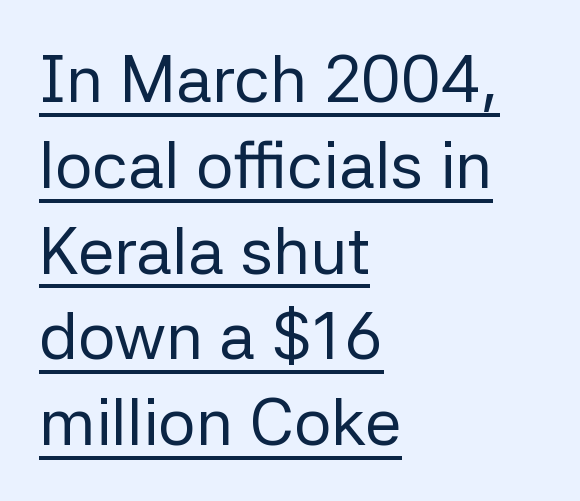
Q: Is the text bold? A: No.
Q: Is the text italic (slanted)? A: No, it is upright.
Q: Is the typeface a serif or a sans-serif typeface? A: Sans-serif.
Q: Is the text underlined? A: Yes.
Q: How is the paragraph aligned? A: Left-aligned.
Q: Is the spacing between letters normal or unusually wide? A: Normal.
Q: Is the spacing between lines tight, normal or loose? A: Normal.
Q: Width (condensed, normal, or wide)? A: Normal.
Q: Stroke contrast? A: Low.
Q: x-height? A: Medium.
Q: Monospaced? A: No.
